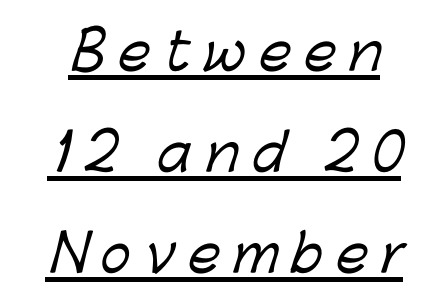
{"serif": "no", "width": "normal", "stroke_contrast": "low", "x_height": "medium", "monospaced": "no", "underline": "yes", "line_spacing": "loose", "line_spacing_ratio": 1.98, "letter_spacing": "wide", "letter_spacing_em": 0.26, "glyph_px": 51}
